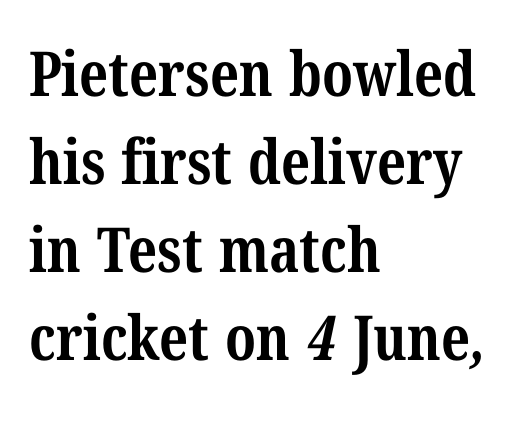
These lines carry a lot of weight — the face is fully bold. The rendering uses natural spacing where letterforms have individual widths. Old-style or modern, the face here clearly has serifs. The line-height multiplier appears to be the usual default. Decoration check: the copy has no underline.
